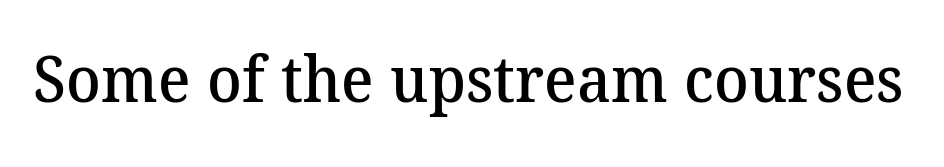
{"serif": "yes", "bold": "semi", "weight": "semibold", "width": "normal", "stroke_contrast": "medium", "x_height": "medium", "monospaced": "no", "underline": "no", "letter_spacing": "normal", "letter_spacing_em": 0.0, "glyph_px": 64}
